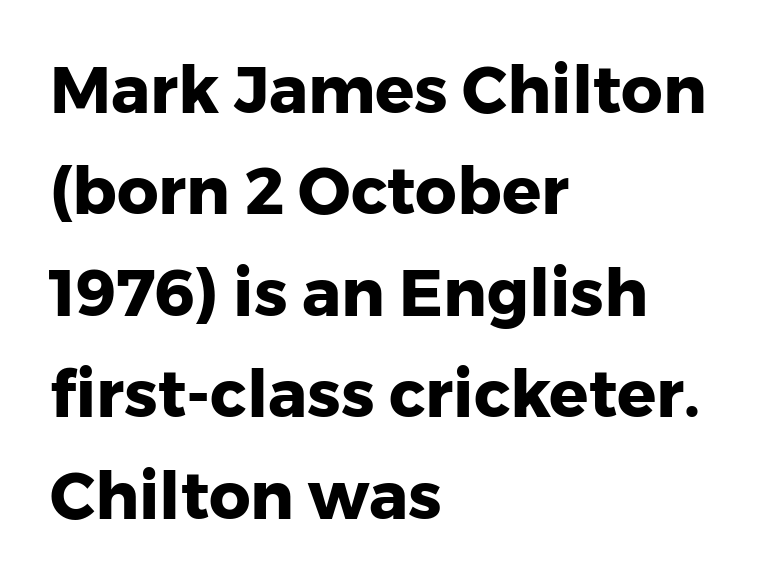
The image shows 65 px heavy sans-serif type, upright; set left-aligned, normal line spacing (1.56x), normal letter spacing, not underlined; low stroke contrast and a medium x-height.
